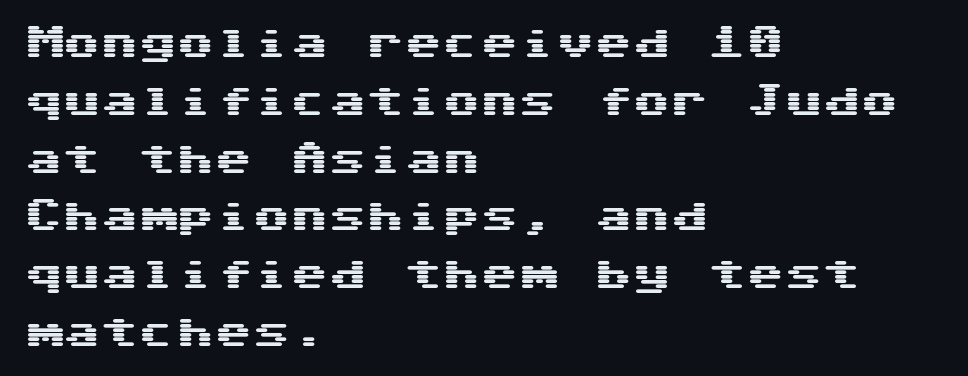
Is this a sans? Yes — the strokes have no serifs. This sample keeps an unexceptional amount of space between lines. This sample is left-justified, so line endings fall wherever the words run out. No extra tracking has been applied to these lines. Any mark beneath the type? The region is blank.
